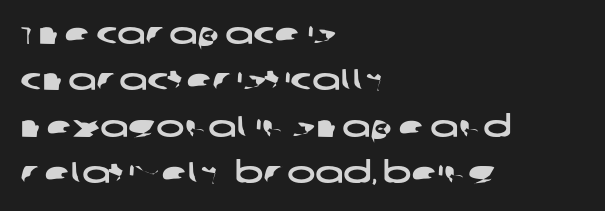
The string is rendered with underlining switched off. Summary of vertical rhythm: regular, with standard interline spacing. Layout note: lines flush left. To sum up the face: it is a sans, with no serifs. The letters advance in unequal steps, a hallmark of proportional type. Caption: standard tracking, unaltered.
